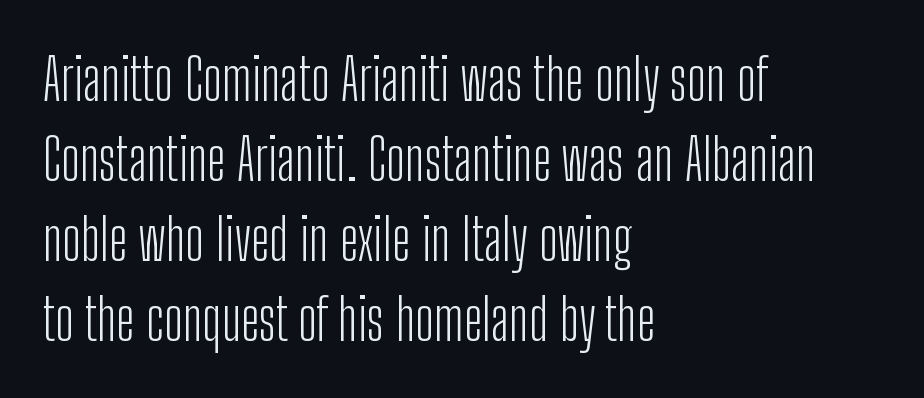
The image shows 58 px light, condensed sans-serif type, upright; set left-aligned, normal line spacing (1.38x), normal letter spacing, not underlined; low stroke contrast and a medium x-height.
